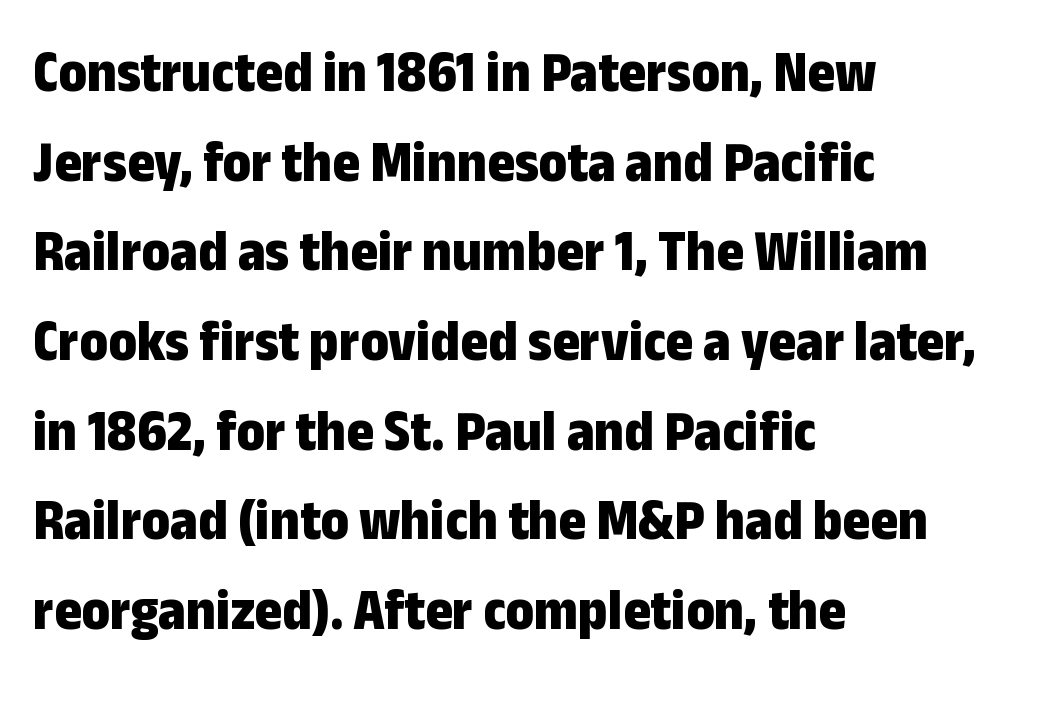
Q: Is the text bold? A: Yes.
Q: Is the text italic (slanted)? A: No, it is upright.
Q: Is the typeface a serif or a sans-serif typeface? A: Sans-serif.
Q: Is the text underlined? A: No.
Q: How is the paragraph aligned? A: Left-aligned.
Q: Is the spacing between letters normal or unusually wide? A: Normal.
Q: Is the spacing between lines tight, normal or loose? A: Normal.
Q: Width (condensed, normal, or wide)? A: Condensed.
Q: Stroke contrast? A: Low.
Q: x-height? A: Medium.
Q: Monospaced? A: No.
